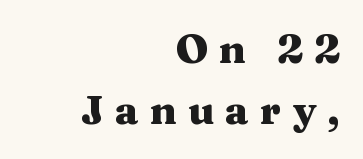
The image shows 40 px heavy, wide serif type, upright; set right-aligned, normal line spacing (1.53x), unusually wide letter spacing (+0.28 em), not underlined; medium stroke contrast and a medium x-height.
